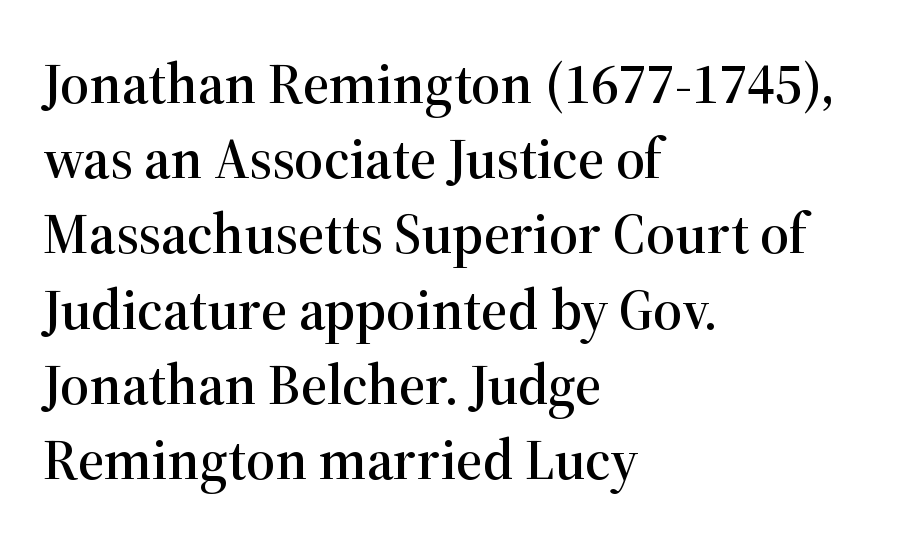
The image shows 57 px serif type, upright; set left-aligned, normal line spacing (1.32x), normal letter spacing, not underlined; high stroke contrast and a medium x-height.
